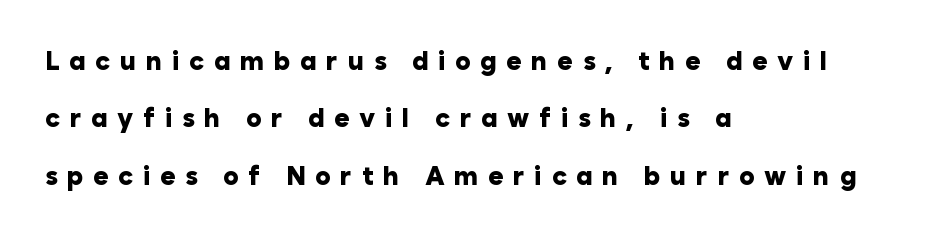
Q: Is the text bold? A: Yes.
Q: Is the text italic (slanted)? A: No, it is upright.
Q: Is the text underlined? A: No.
Q: How is the paragraph aligned? A: Left-aligned.
Q: Is the spacing between letters normal or unusually wide? A: Unusually wide.
Q: Is the spacing between lines tight, normal or loose? A: Loose.
